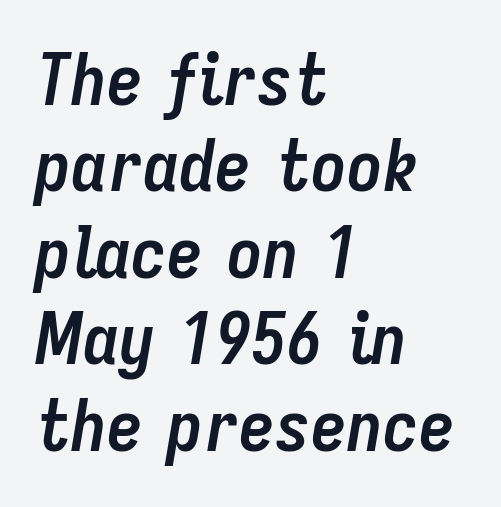
Emphasis-style slanted type is in use. Every row of glyphs begins at an identical x-position on the left. The horizontal fit of the characters is conventional and even. Each letter keeps its own natural width here, so spacing adapts to shape. Glance below the letters and you will spot only blank space. Each glyph is drawn with heavy, bold strokes.
